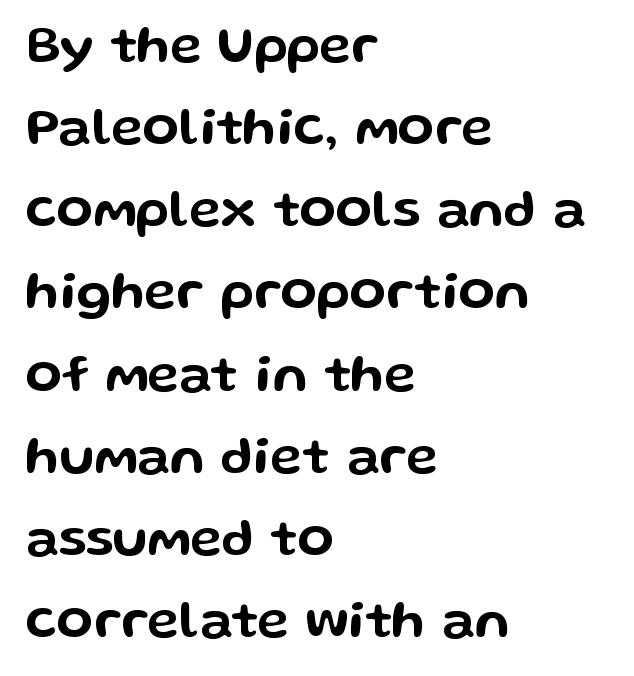
Q: Is the text italic (slanted)? A: No, it is upright.
Q: Is the typeface a serif or a sans-serif typeface? A: Sans-serif.
Q: Is the text underlined? A: No.
Q: How is the paragraph aligned? A: Left-aligned.
Q: Is the spacing between letters normal or unusually wide? A: Normal.
Q: Is the spacing between lines tight, normal or loose? A: Normal.
Q: Width (condensed, normal, or wide)? A: Wide.
Q: Stroke contrast? A: Low.
Q: x-height? A: Medium.
Q: Monospaced? A: No.
